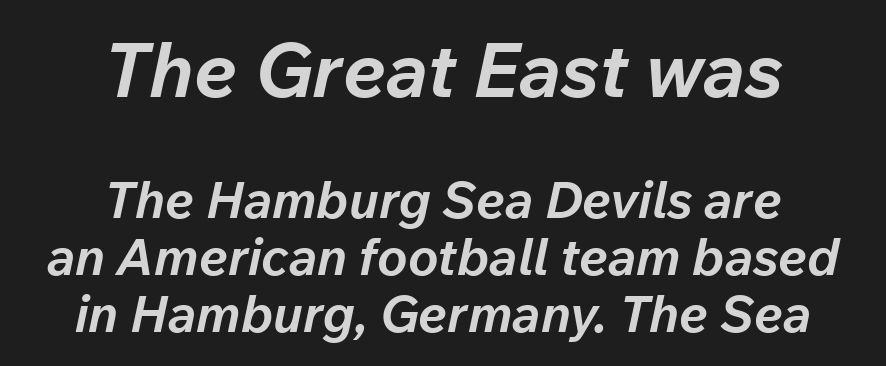
Q: Is the text bold? A: Yes.
Q: Is the text italic (slanted)? A: Yes, it leans right by about 12 degrees.
Q: Is the text underlined? A: No.
Q: How is the paragraph aligned? A: Centered.
Q: Is the spacing between letters normal or unusually wide? A: Normal.
Q: Is the spacing between lines tight, normal or loose? A: Tight.
Q: Which block of text is set in a larger size, the first (top) or the second (bottom)? A: The first (top) one.
Q: Width (condensed, normal, or wide)? A: Normal.
Q: Stroke contrast? A: Low.
Q: x-height? A: Medium.
Q: Monospaced? A: No.
